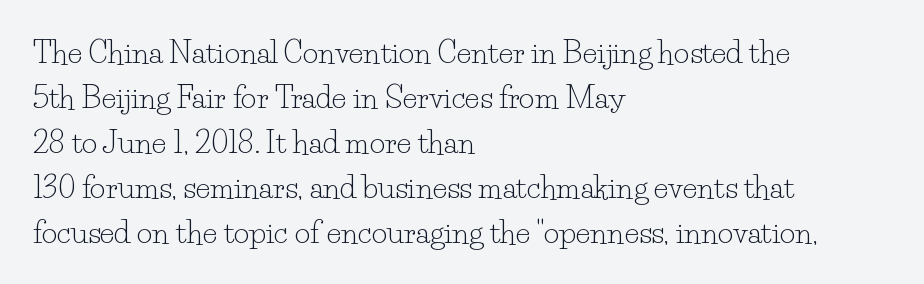
The image shows 30 px light serif type, upright; set left-aligned, normal line spacing (1.5x), normal letter spacing, not underlined; low stroke contrast and a small x-height.
